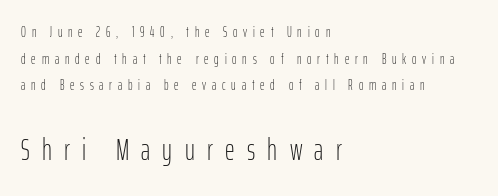
{"serif": "no", "italic": "no", "bold": "no", "weight": "light", "width": "condensed", "stroke_contrast": "low", "x_height": "medium", "monospaced": "no", "underline": "no", "align": "left", "line_spacing": "loose", "line_spacing_ratio": 1.91, "letter_spacing": "wide", "letter_spacing_em": 0.41, "larger_block": "second", "size_ratio": 2.14, "glyph_px": 30}
